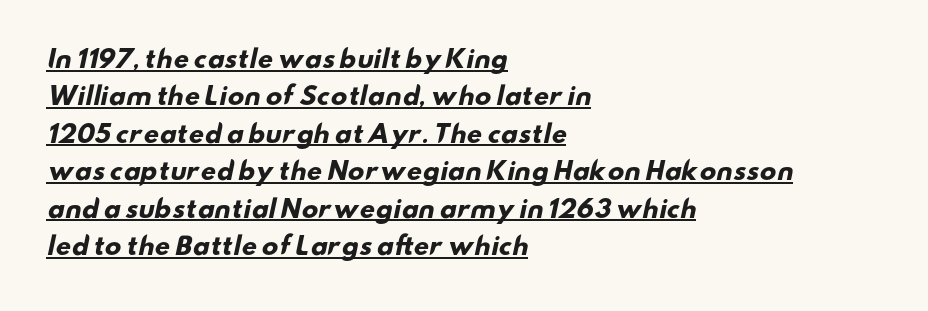
The image shows 24 px bold type; set left-aligned, normal line spacing (1.56x), normal letter spacing, underlined.
